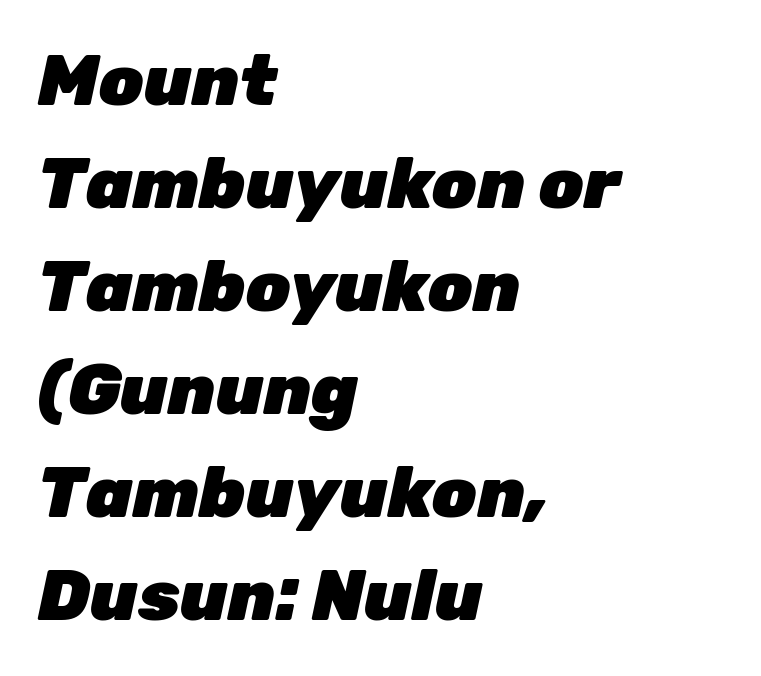
Q: Is the text bold? A: Yes.
Q: Is the text italic (slanted)? A: Yes, it leans right by about 12 degrees.
Q: Is the text underlined? A: No.
Q: How is the paragraph aligned? A: Left-aligned.
Q: Is the spacing between letters normal or unusually wide? A: Normal.
Q: Is the spacing between lines tight, normal or loose? A: Normal.
Q: Width (condensed, normal, or wide)? A: Normal.
Q: Stroke contrast? A: Low.
Q: x-height? A: Medium.
Q: Monospaced? A: No.
